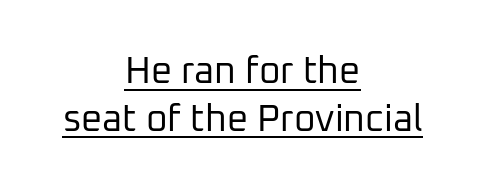
Q: Is the text bold? A: No.
Q: Is the text italic (slanted)? A: No, it is upright.
Q: Is the typeface a serif or a sans-serif typeface? A: Sans-serif.
Q: Is the text underlined? A: Yes.
Q: How is the paragraph aligned? A: Centered.
Q: Is the spacing between letters normal or unusually wide? A: Normal.
Q: Is the spacing between lines tight, normal or loose? A: Normal.
Q: Width (condensed, normal, or wide)? A: Normal.
Q: Stroke contrast? A: Low.
Q: x-height? A: Medium.
Q: Monospaced? A: No.
